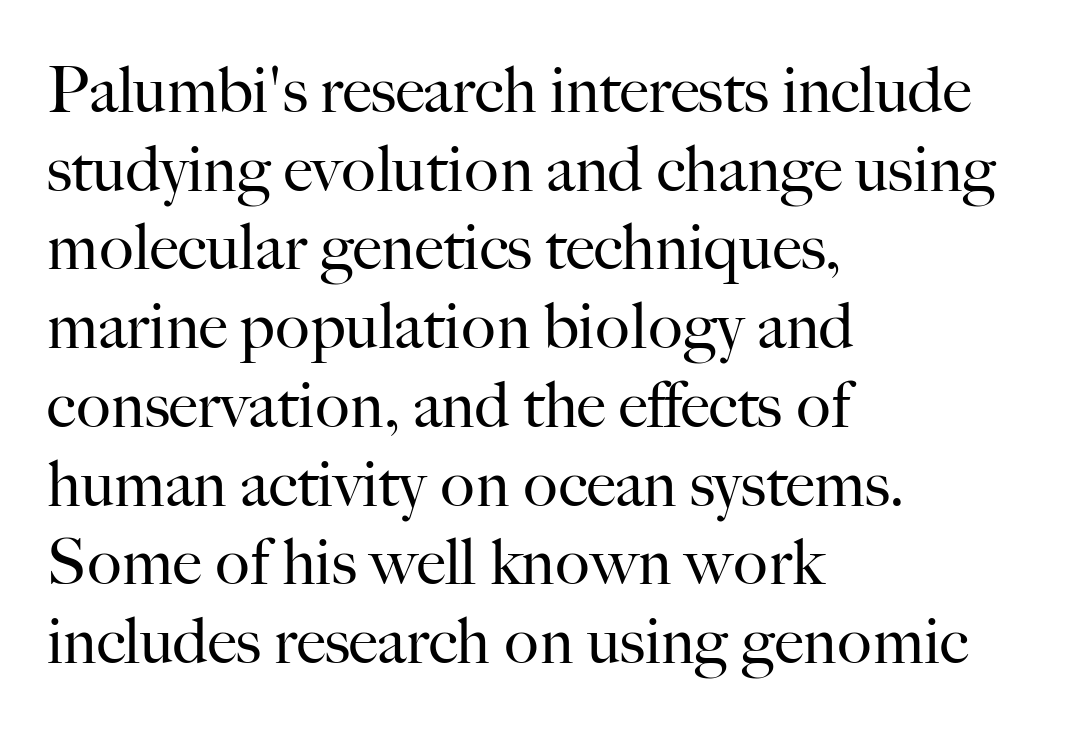
The image shows 64 px regular-weight serif type, upright; set left-aligned, line spacing 1.23x, normal letter spacing, not underlined; high stroke contrast and a small x-height.
